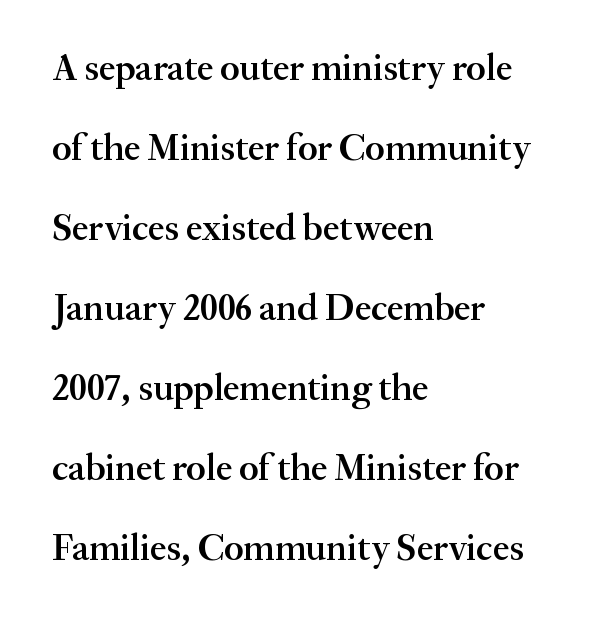
The image shows 37 px semibold serif type, upright; set left-aligned, loose line spacing (2.16x), normal letter spacing, not underlined; medium stroke contrast and a small x-height.
